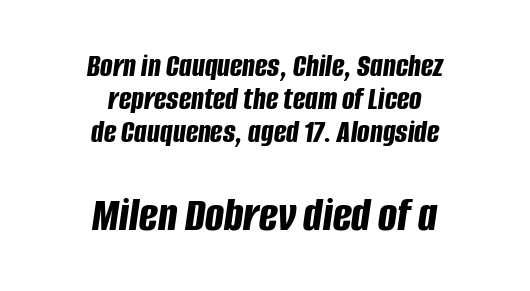
Compared with an ordinary text face, these strokes are far heavier — a full bold. You could not count columns in this text — the font is proportionally spaced. The line-height multiplier appears low, near solid setting. A centered setting, common on invitations and titles, is used for this passage. Here the glyphs are tracked normally, forming tight word shapes.
